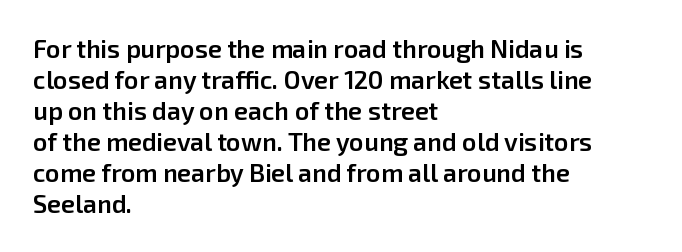
Q: Is the text bold? A: Semi-bold.
Q: Is the text italic (slanted)? A: No, it is upright.
Q: Is the text underlined? A: No.
Q: How is the paragraph aligned? A: Left-aligned.
Q: Is the spacing between letters normal or unusually wide? A: Normal.
